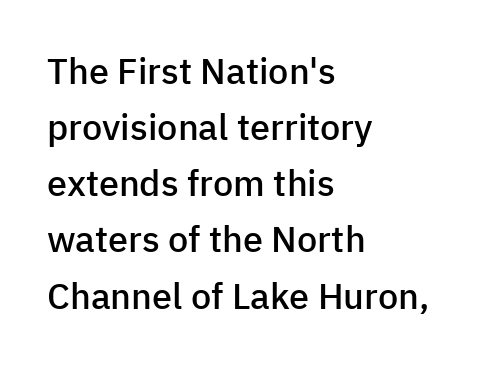
{"serif": "no", "italic": "no", "bold": "semi", "weight": "semibold", "width": "normal", "stroke_contrast": "low", "x_height": "medium", "monospaced": "no", "underline": "no", "align": "left", "line_spacing": "normal", "line_spacing_ratio": 1.56, "letter_spacing": "normal", "letter_spacing_em": 0.0, "glyph_px": 36}
